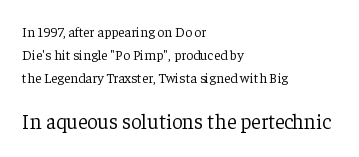
The image shows 21 px text type, upright; set left-aligned, normal line spacing (1.63x), normal letter spacing, not underlined; the second (bottom) block is 1.5x larger.
